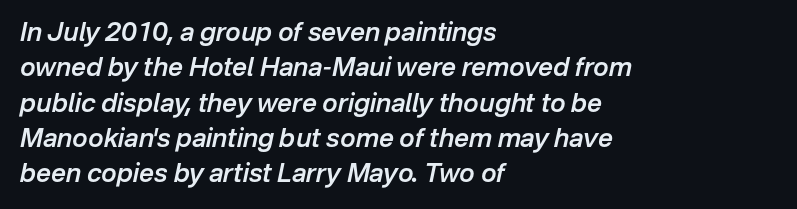
Q: Is the text bold? A: Semi-bold.
Q: Is the text italic (slanted)? A: Yes, it leans right by about 12 degrees.
Q: Is the text underlined? A: No.
Q: How is the paragraph aligned? A: Left-aligned.
Q: Is the spacing between letters normal or unusually wide? A: Normal.
Q: Is the spacing between lines tight, normal or loose? A: Normal.
